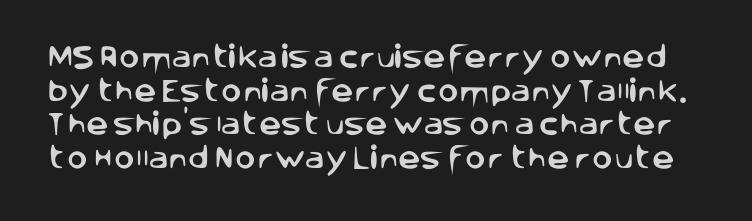
This block has exactly the height ordinary leading produces. The tracking reads as untouched default to a designer's eye. This rendering features lettering with no underline. Ordinary non-slanted type is in use.
